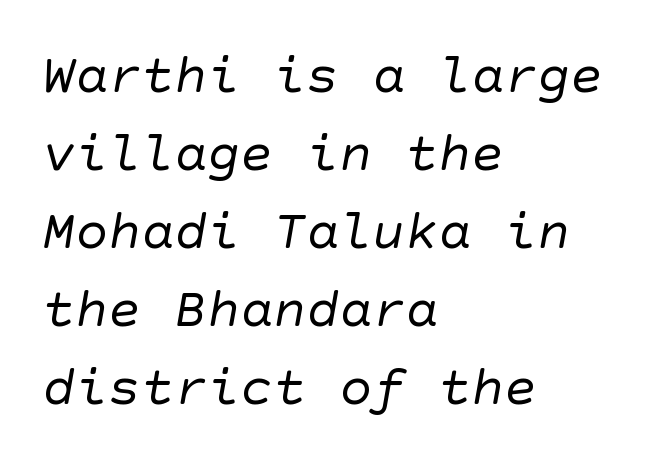
The image shows 55 px regular-weight sans-serif type; set left-aligned, normal line spacing (1.42x), normal letter spacing, not underlined; low stroke contrast and a large x-height.
